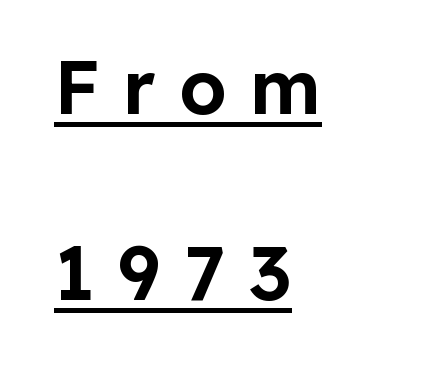
The image shows 75 px sans-serif type, upright; set left-aligned, loose line spacing (2.48x), unusually wide letter spacing (+0.31 em), underlined; low stroke contrast and a medium x-height.
